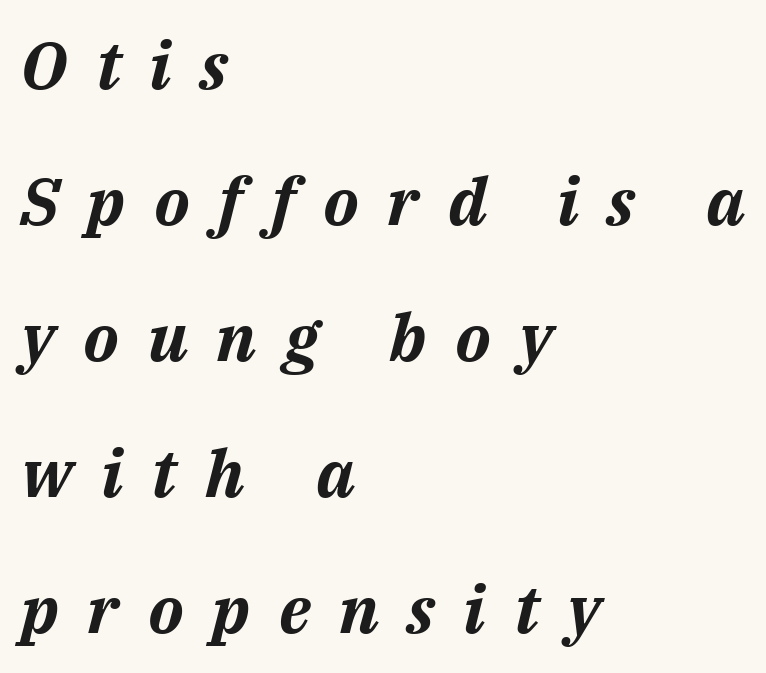
Each row of text sits above clean, open space. Reading down the column, the eye jumps a long way to each next line. An italicized treatment has been applied to the whole sample. Do the characters align in a grid? No, the font is proportional.
